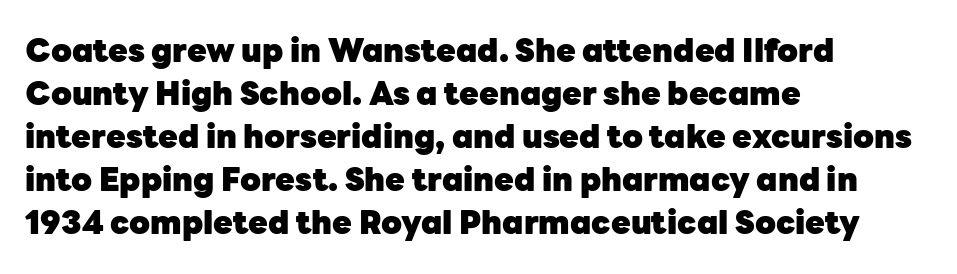
The paragraph shown leans on its left margin. The space beneath each line is pristine and unruled. The passage shown stacks its lines at a standard gap. Posture: vertical.
